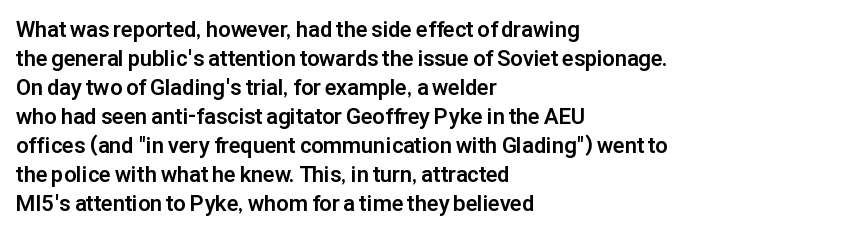
Q: Is the text bold? A: Yes.
Q: Is the text italic (slanted)? A: No, it is upright.
Q: Is the text underlined? A: No.
Q: How is the paragraph aligned? A: Left-aligned.
Q: Is the spacing between letters normal or unusually wide? A: Normal.
Q: Is the spacing between lines tight, normal or loose? A: Normal.
